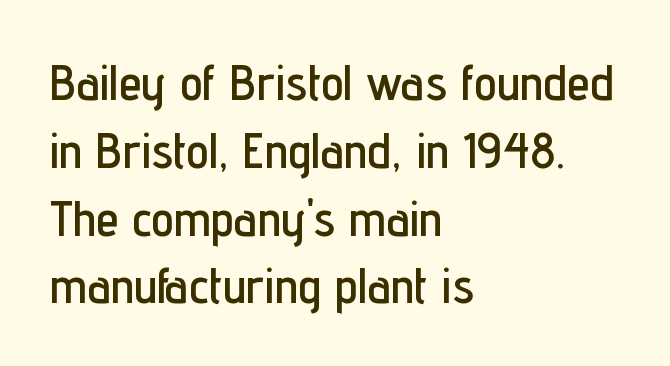
The image shows 51 px condensed sans-serif type, upright; set left-aligned, normal line spacing (1.33x), normal letter spacing, not underlined; low stroke contrast and a medium x-height.
